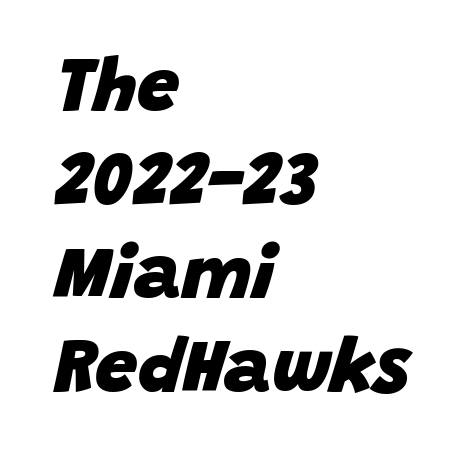
The image shows 75 px heavy type, italic (leaning right); set left-aligned, normal line spacing (1.25x), normal letter spacing, not underlined; low stroke contrast and a large x-height.
